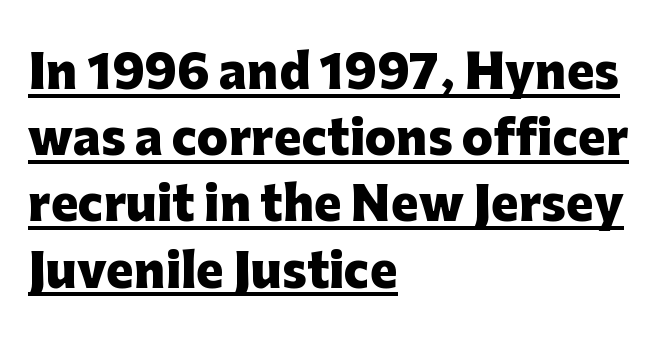
If you drew a line through each stem, it would be perfectly vertical. The text block is weighted toward the left margin, trailing off unevenly rightward. Note the varied advance widths — an 'i' is clearly narrower than an 'm'. Reading down the column, the eye jumps a familiar distance to each next line.
